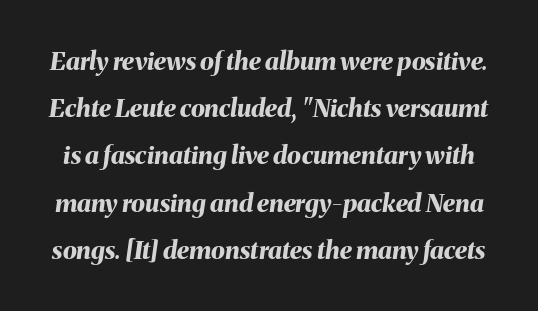
The image shows 25 px bold type, italic (leaning right); set line spacing 1.89x, normal letter spacing, not underlined.
